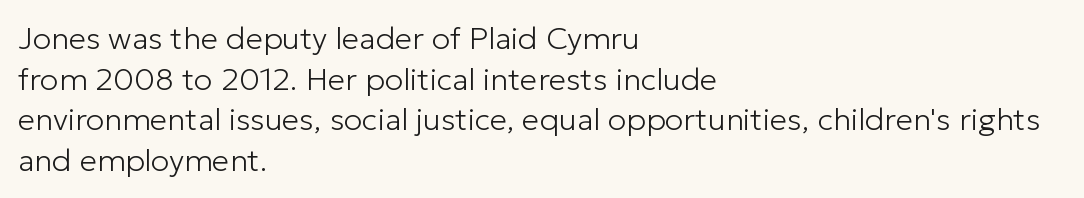
To sum up the face: it is a sans, with no serifs. Tracking value appears to be zero — textbook default spacing. Unbolded letterforms with no extra heft. Here the designer chose a conventional face with non-uniform glyph widths.
